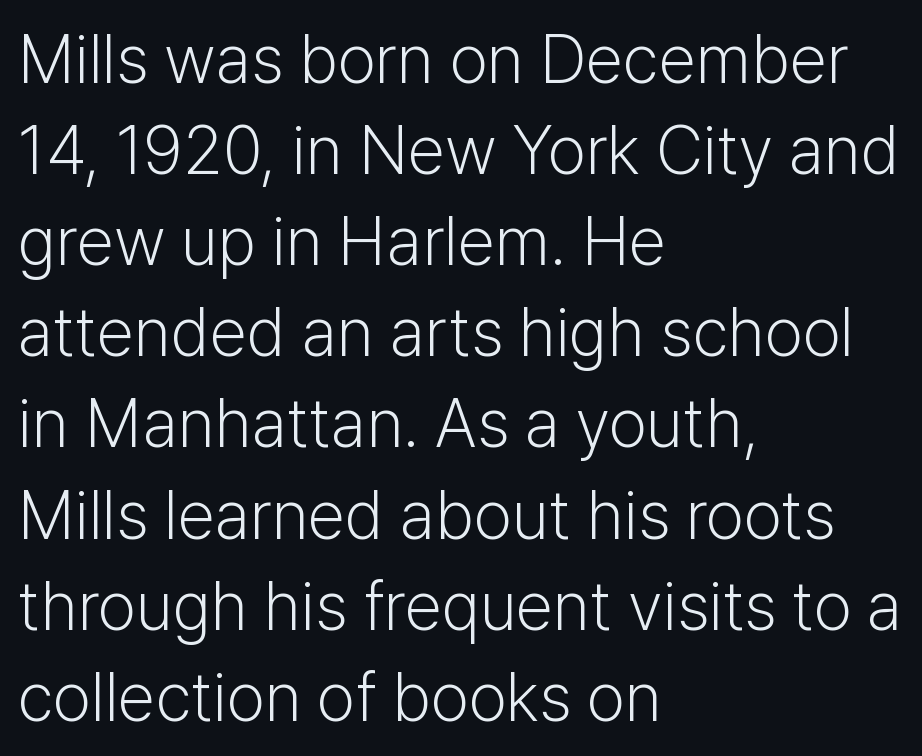
Q: Is the text bold? A: No.
Q: Is the text italic (slanted)? A: No, it is upright.
Q: Is the typeface a serif or a sans-serif typeface? A: Sans-serif.
Q: Is the text underlined? A: No.
Q: How is the paragraph aligned? A: Left-aligned.
Q: Is the spacing between letters normal or unusually wide? A: Normal.
Q: Is the spacing between lines tight, normal or loose? A: Normal.
Q: Width (condensed, normal, or wide)? A: Normal.
Q: Stroke contrast? A: Low.
Q: x-height? A: Medium.
Q: Monospaced? A: No.
